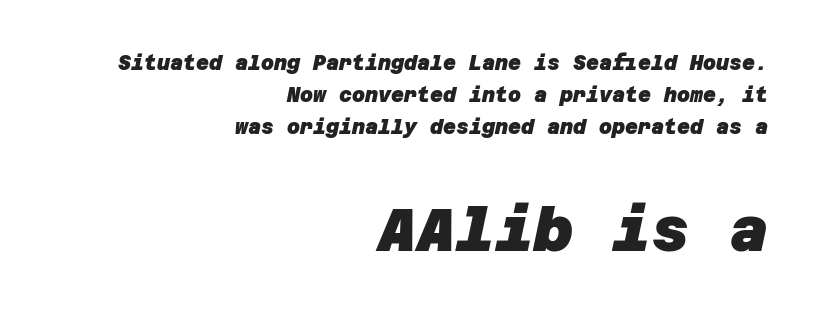
{"serif": "no", "bold": "yes", "weight": "heavy", "width": "normal", "stroke_contrast": "low", "x_height": "large", "underline": "no", "align": "right", "line_spacing": "normal", "line_spacing_ratio": 1.59, "letter_spacing": "normal", "letter_spacing_em": 0.0, "larger_block": "second", "size_ratio": 3.0, "glyph_px": 60}
